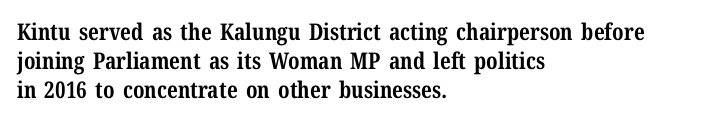
{"italic": "no", "bold": "yes", "underline": "no", "align": "left", "line_spacing": "normal", "line_spacing_ratio": 1.27, "letter_spacing": "normal", "letter_spacing_em": 0.0, "glyph_px": 23}
